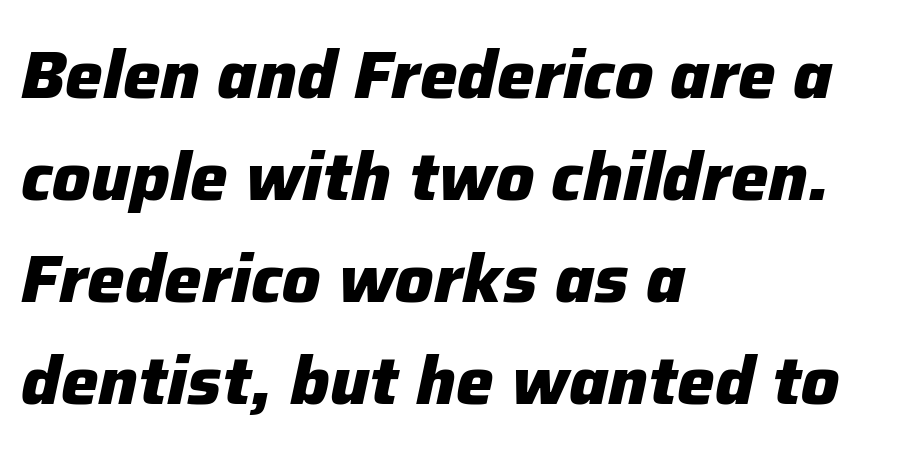
{"italic": "yes", "lean": "right", "slant_degrees": 12, "bold": "yes", "weight": "heavy", "width": "normal", "stroke_contrast": "low", "x_height": "medium", "monospaced": "no", "underline": "no", "align": "left", "line_spacing": "normal", "line_spacing_ratio": 1.52, "letter_spacing": "normal", "letter_spacing_em": 0.0, "glyph_px": 67}
